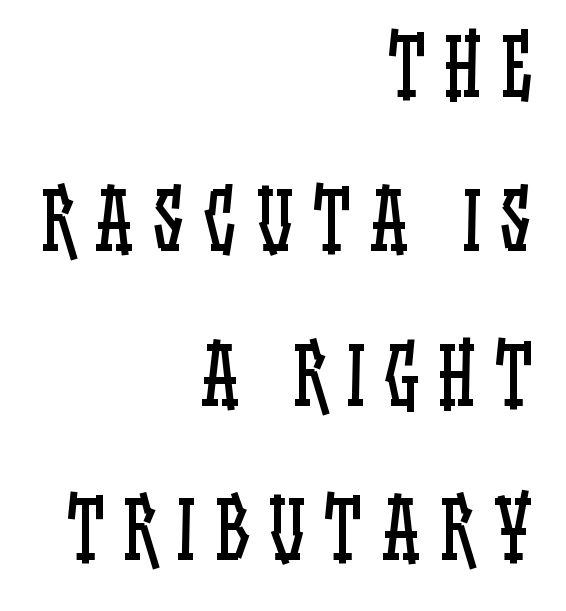
Unlike italic type, these characters show no tilt at all. The face used here is proportionally spaced, like ordinary book or web type. Is the stroke heavy? The answer is a plain regular-or-lighter. The paragraph has a hard right edge and a soft left edge. What's the leading like? Stretched, with rows far apart.
